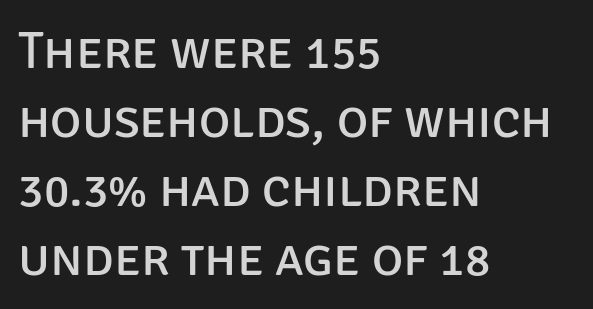
Q: Is the text bold? A: No.
Q: Is the text italic (slanted)? A: No, it is upright.
Q: Is the typeface a serif or a sans-serif typeface? A: Sans-serif.
Q: Is the text underlined? A: No.
Q: How is the paragraph aligned? A: Left-aligned.
Q: Is the spacing between letters normal or unusually wide? A: Normal.
Q: Is the spacing between lines tight, normal or loose? A: Normal.
Q: Width (condensed, normal, or wide)? A: Normal.
Q: Stroke contrast? A: Low.
Q: x-height? A: Large.
Q: Monospaced? A: No.
